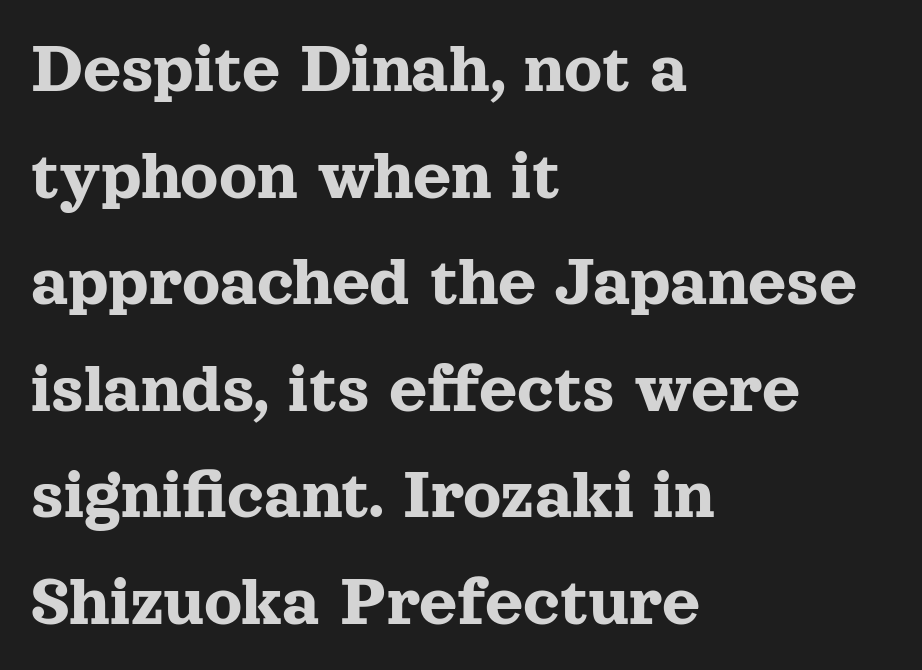
Is there much room between lines? A standard amount, neither cramped nor airy. Proportional: the letters do not fall into vertical columns. This sample uses plain, unmodified letter spacing. The typesetter chose a ragged-right arrangement here. Does the type have serifs? Yes, each stem ends in a small foot. The letters stand straight up with perfectly vertical stems.
